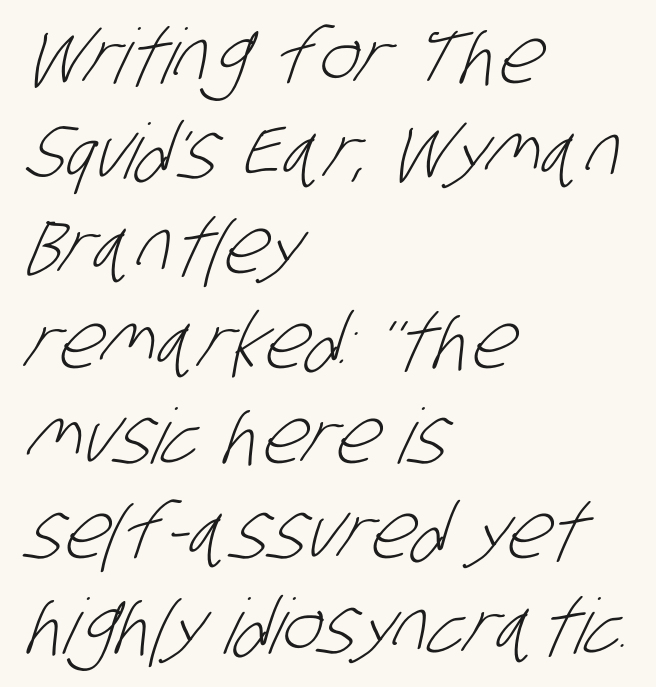
The image shows 76 px light, condensed sans-serif type; set left-aligned, normal line spacing (1.25x), normal letter spacing, not underlined; low stroke contrast and a large x-height.
